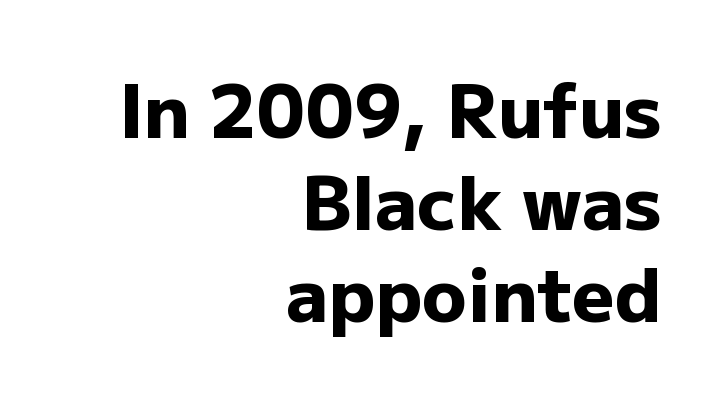
{"serif": "no", "italic": "no", "bold": "yes", "weight": "heavy", "width": "normal", "stroke_contrast": "low", "x_height": "medium", "monospaced": "no", "underline": "no", "align": "right", "line_spacing_ratio": 1.24, "letter_spacing": "normal", "letter_spacing_em": 0.0, "glyph_px": 74}
